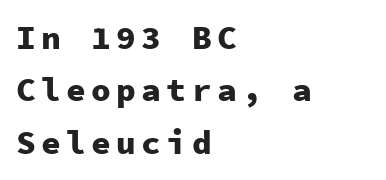
The image shows 33 px heavy sans-serif type, upright, monospaced; set left-aligned, normal line spacing (1.59x), not underlined; low stroke contrast and a medium x-height.
